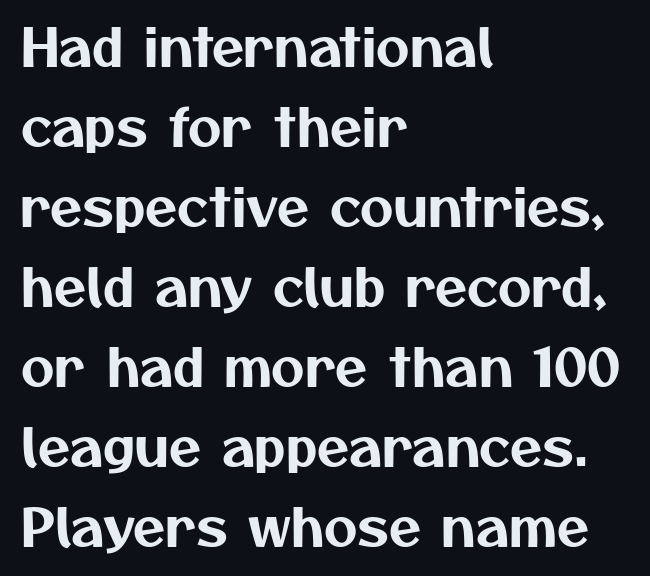
The image shows 52 px sans-serif type; set left-aligned, normal line spacing (1.54x), normal letter spacing, not underlined; medium stroke contrast and a medium x-height.
